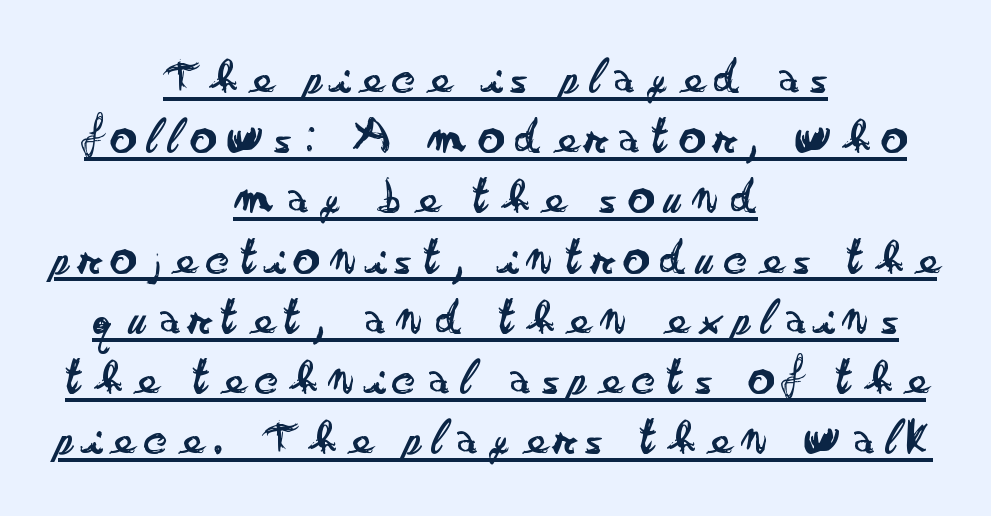
The image shows 51 px regular-weight, wide sans-serif type, upright; set centered, line spacing 1.18x, unusually wide letter spacing (+0.23 em), underlined; low stroke contrast and a small x-height.
